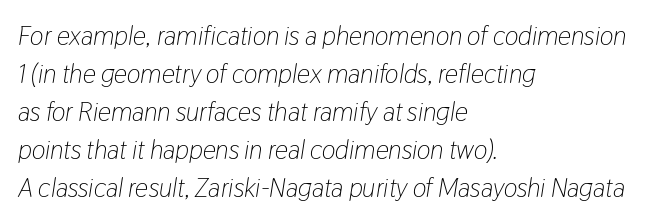
{"italic": "yes", "lean": "right", "slant_degrees": 9, "bold": "no", "underline": "no", "align": "left", "line_spacing": "normal", "line_spacing_ratio": 1.46, "letter_spacing": "normal", "letter_spacing_em": 0.0, "glyph_px": 26}
